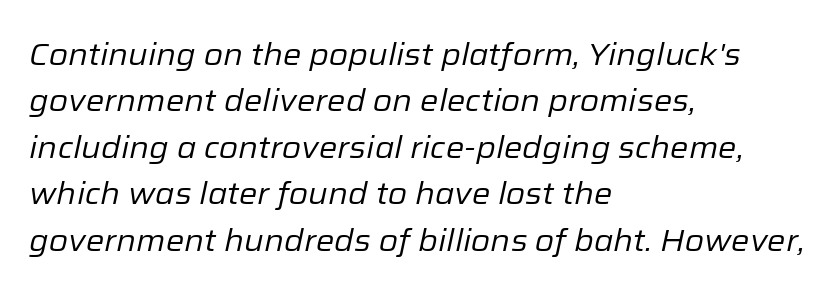
Q: Is the text bold? A: No.
Q: Is the text italic (slanted)? A: Yes, it leans right by about 12 degrees.
Q: Is the text underlined? A: No.
Q: How is the paragraph aligned? A: Left-aligned.
Q: Is the spacing between letters normal or unusually wide? A: Normal.
Q: Is the spacing between lines tight, normal or loose? A: Normal.
Q: Width (condensed, normal, or wide)? A: Normal.
Q: Stroke contrast? A: Low.
Q: x-height? A: Medium.
Q: Monospaced? A: No.
